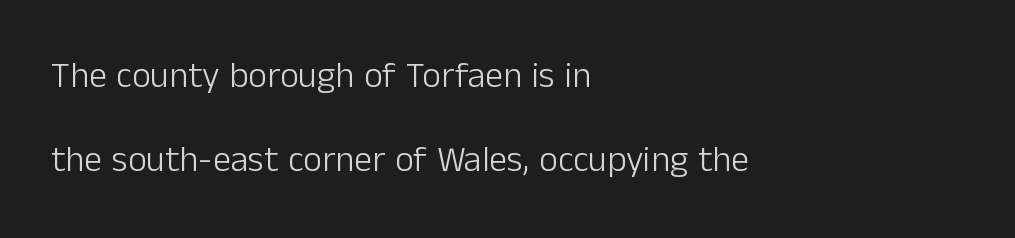
Q: Is the text bold? A: No.
Q: Is the text italic (slanted)? A: No, it is upright.
Q: Is the typeface a serif or a sans-serif typeface? A: Sans-serif.
Q: Is the text underlined? A: No.
Q: How is the paragraph aligned? A: Left-aligned.
Q: Is the spacing between letters normal or unusually wide? A: Normal.
Q: Is the spacing between lines tight, normal or loose? A: Loose.
Q: Width (condensed, normal, or wide)? A: Normal.
Q: Stroke contrast? A: Low.
Q: x-height? A: Medium.
Q: Monospaced? A: No.
